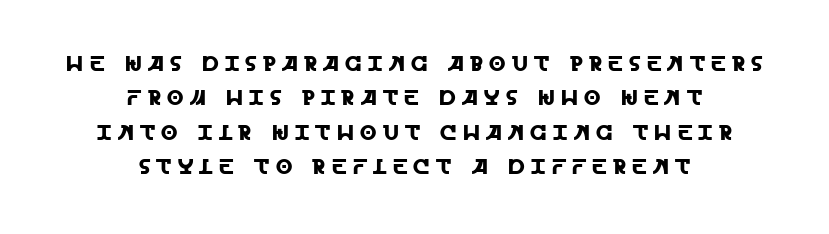
The image shows 21 px text type, upright; set centered, normal line spacing (1.64x), unusually wide letter spacing (+0.3 em), not underlined.
